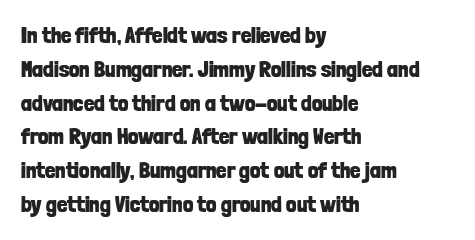
Bold? Absolutely — the strokes are thick and heavy. The setting favours the left margin, as ordinary paragraphs usually do. The font's upright variant was chosen for this text. A bare baseline throughout the passage. Vertical spacing — default.
